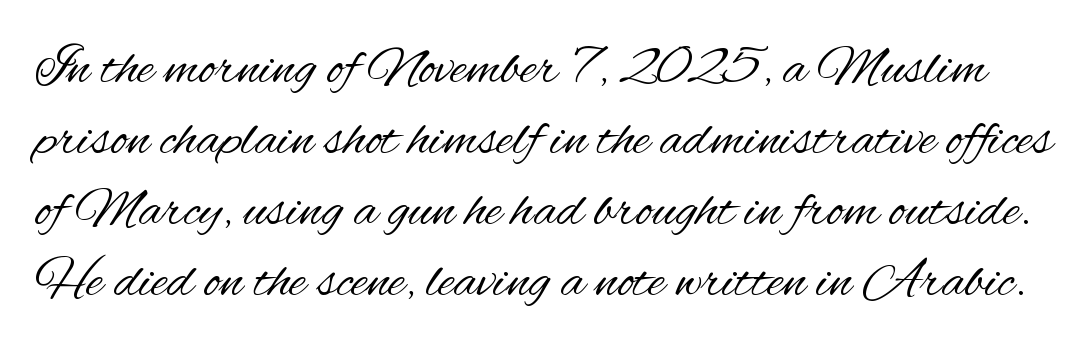
Summary of weight: not heavy and not bold. Horizontal bands of white between lines are of average thickness. Each letter keeps its own natural width here, so spacing adapts to shape.
